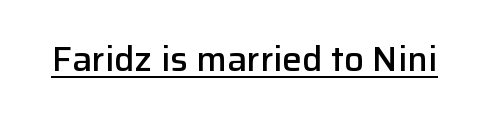
The specimen reads as upright at a glance. The horizontal fit of the characters is conventional and even. Note the varied advance widths — an 'i' is clearly narrower than an 'm'. To sum up the face: it is a sans, with no serifs. The face used here is a semibold: visibly heavier than regular, lighter than bold.
